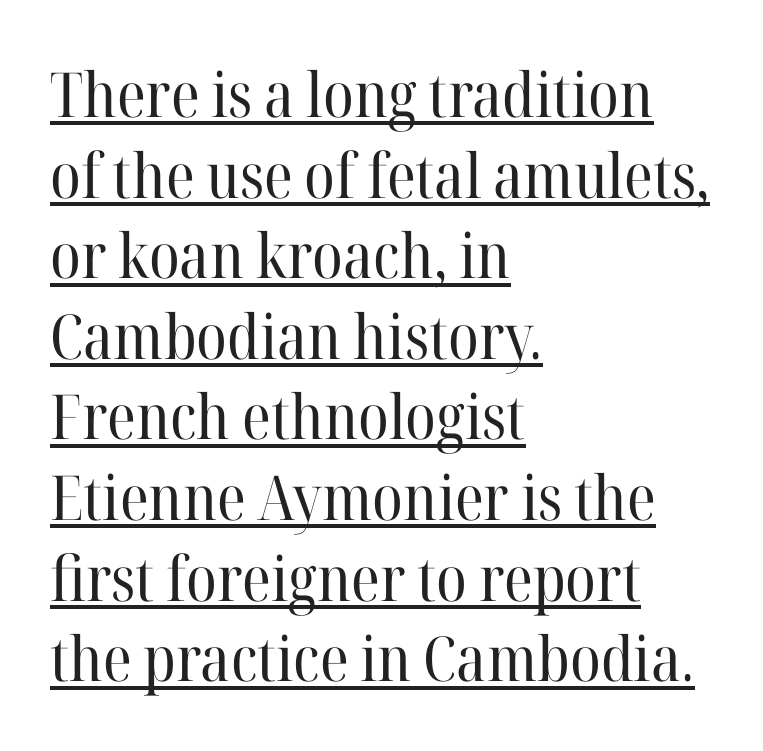
{"serif": "yes", "italic": "no", "bold": "no", "weight": "regular", "width": "normal", "stroke_contrast": "high", "x_height": "medium", "monospaced": "no", "underline": "yes", "align": "left", "line_spacing": "normal", "line_spacing_ratio": 1.3, "letter_spacing": "normal", "letter_spacing_em": 0.0, "glyph_px": 62}
